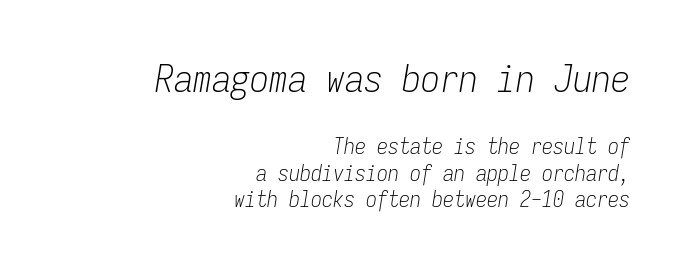
These lines are set flush right with a ragged left edge. The upper block of text is set noticeably larger than the block beneath it. Look at the tracking — it's just the regular setting, nothing added. Does the lettering tilt? It does — this is italic. Nothing heavy about these letters — not bold at all.
